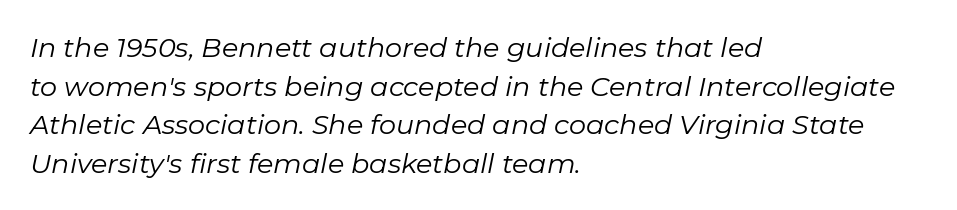
Q: Is the text bold? A: No.
Q: Is the text italic (slanted)? A: Yes, it leans right by about 11 degrees.
Q: Is the text underlined? A: No.
Q: How is the paragraph aligned? A: Left-aligned.
Q: Is the spacing between letters normal or unusually wide? A: Normal.
Q: Is the spacing between lines tight, normal or loose? A: Normal.
